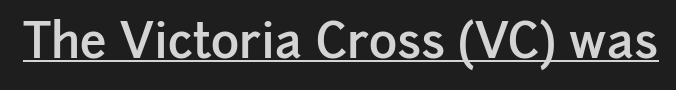
{"serif": "no", "italic": "no", "bold": "semi", "weight": "semibold", "width": "normal", "stroke_contrast": "low", "x_height": "medium", "monospaced": "no", "underline": "yes", "letter_spacing": "normal", "letter_spacing_em": 0.0, "glyph_px": 48}
